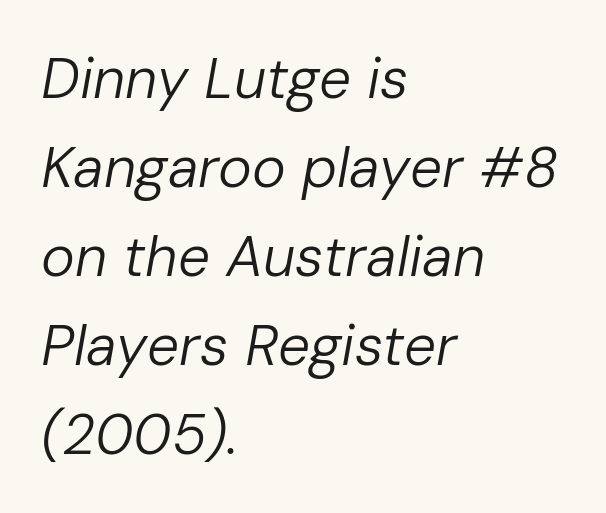
Q: Is the text bold? A: No.
Q: Is the text italic (slanted)? A: Yes, it leans right by about 10 degrees.
Q: Is the text underlined? A: No.
Q: How is the paragraph aligned? A: Left-aligned.
Q: Is the spacing between letters normal or unusually wide? A: Normal.
Q: Is the spacing between lines tight, normal or loose? A: Normal.
Q: Width (condensed, normal, or wide)? A: Normal.
Q: Stroke contrast? A: Low.
Q: x-height? A: Medium.
Q: Monospaced? A: No.
